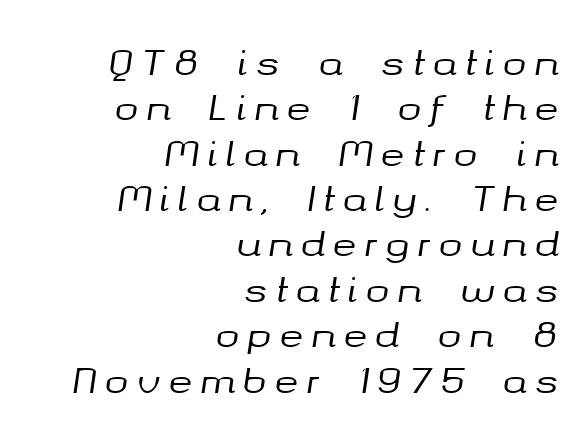
The specimen reads as italic at a glance. Plain, unruled lines of type. These lines are rendered in a variable-pitch font. The space between consecutive lines is moderate. The gaps between neighbouring characters are conspicuously large.
